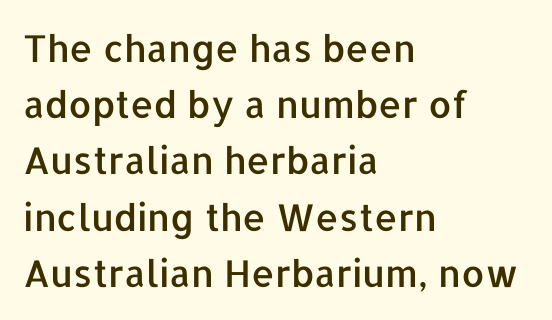
Q: Is the text italic (slanted)? A: No, it is upright.
Q: Is the typeface a serif or a sans-serif typeface? A: Sans-serif.
Q: Is the text underlined? A: No.
Q: How is the paragraph aligned? A: Left-aligned.
Q: Is the spacing between letters normal or unusually wide? A: Normal.
Q: Is the spacing between lines tight, normal or loose? A: Normal.
Q: Width (condensed, normal, or wide)? A: Normal.
Q: Stroke contrast? A: Low.
Q: x-height? A: Medium.
Q: Monospaced? A: No.
